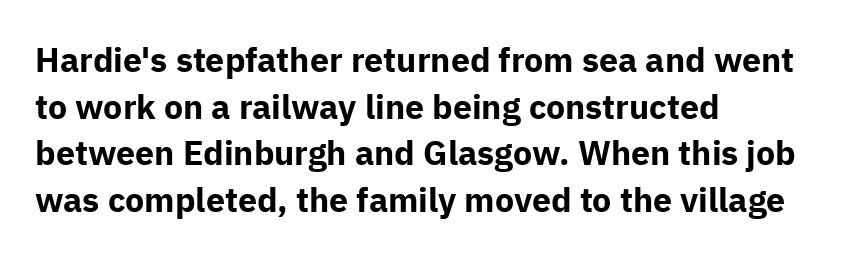
The typeface chosen for these lines omits serifs. The designer left line spacing at the default. The strokes are fattened all the way to bold. Think of a printed novel: that variable character pitch is what you see here. The ragged edge is on the right, which tells us the setting is flush left.
